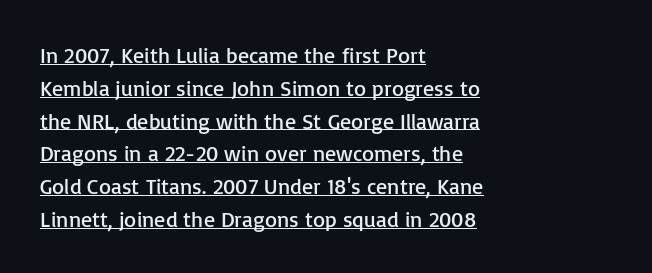
Q: Is the text bold? A: No.
Q: Is the text italic (slanted)? A: No, it is upright.
Q: Is the text underlined? A: Yes.
Q: How is the paragraph aligned? A: Left-aligned.
Q: Is the spacing between letters normal or unusually wide? A: Normal.
Q: Is the spacing between lines tight, normal or loose? A: Normal.
